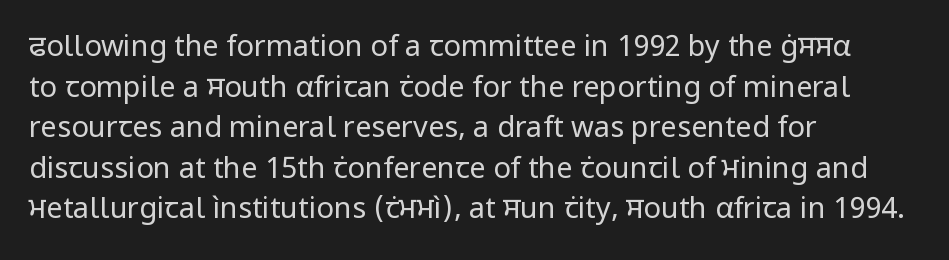
The image shows 29 px regular-weight sans-serif type, upright; set left-aligned, normal line spacing (1.4x), normal letter spacing, not underlined; low stroke contrast and a medium x-height.
